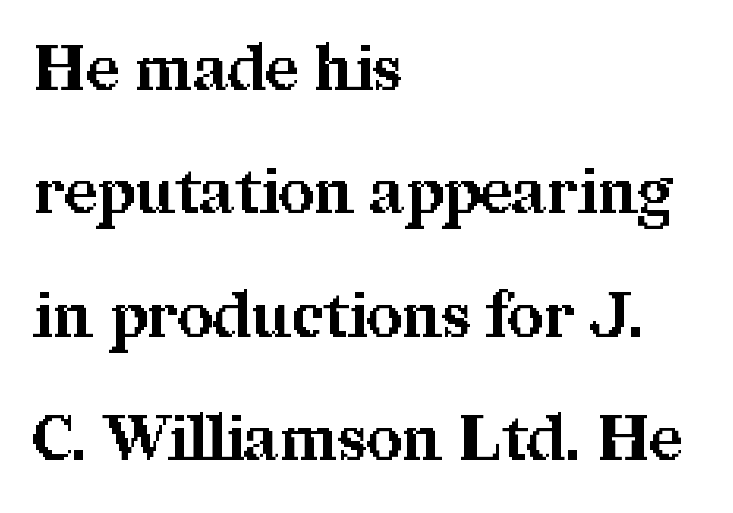
The characters look thick and weighty, a clear bold. One glance says open: line gaps are wider than usual. What kind of face is this? One with serifs. Short note: letters normally spaced. Note the varied advance widths — an 'i' is clearly narrower than an 'm'.
